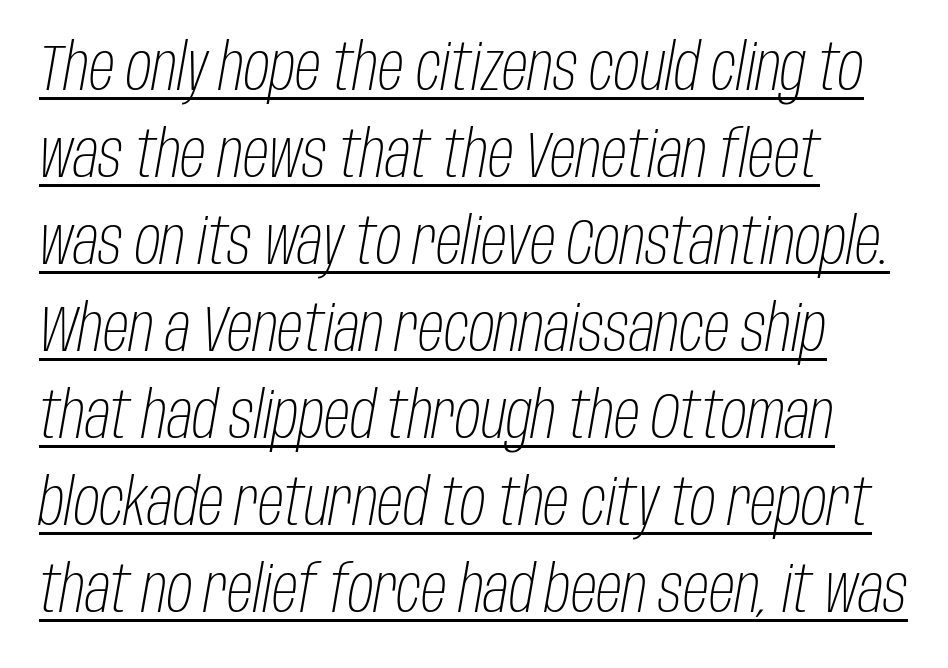
The image shows 64 px light, condensed type, italic (leaning right); set left-aligned, normal line spacing (1.36x), normal letter spacing, underlined; low stroke contrast and a large x-height.
